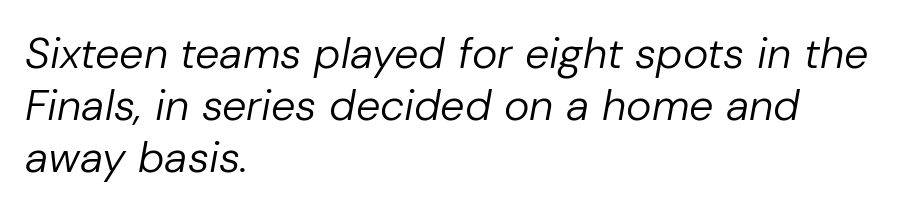
{"italic": "yes", "lean": "right", "slant_degrees": 10, "bold": "no", "weight": "regular", "width": "normal", "stroke_contrast": "low", "x_height": "medium", "monospaced": "no", "underline": "no", "align": "left", "line_spacing_ratio": 1.21, "letter_spacing": "normal", "letter_spacing_em": 0.0, "glyph_px": 43}
